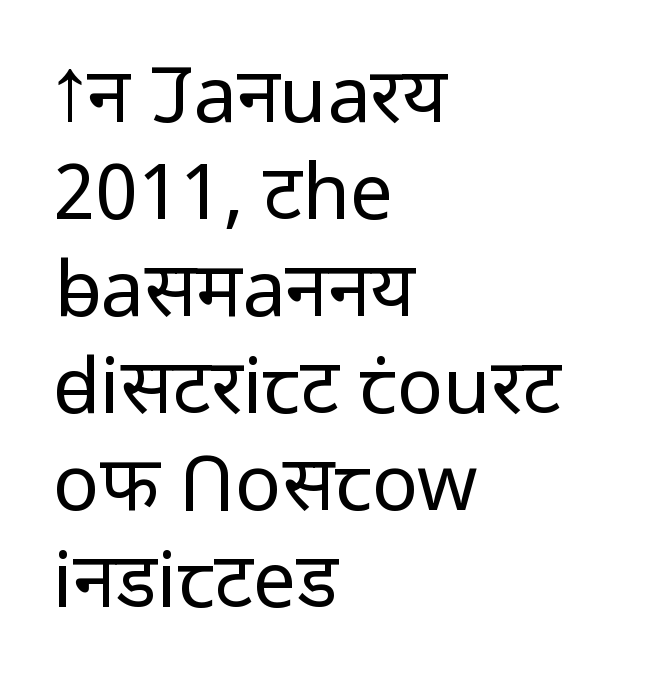
Q: Is the text bold? A: No.
Q: Is the text italic (slanted)? A: No, it is upright.
Q: Is the typeface a serif or a sans-serif typeface? A: Sans-serif.
Q: Is the text underlined? A: No.
Q: How is the paragraph aligned? A: Left-aligned.
Q: Is the spacing between letters normal or unusually wide? A: Normal.
Q: Is the spacing between lines tight, normal or loose? A: Normal.
Q: Width (condensed, normal, or wide)? A: Normal.
Q: Stroke contrast? A: Low.
Q: x-height? A: Medium.
Q: Monospaced? A: No.
